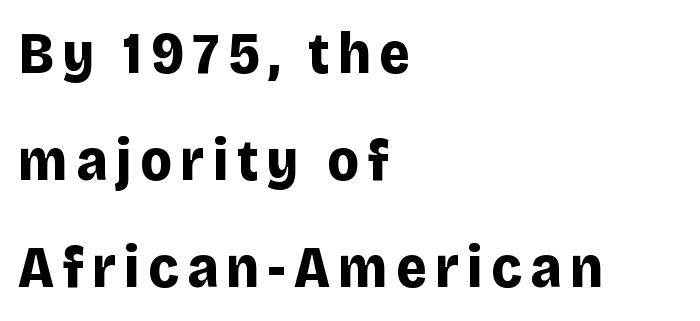
Is the block centered? No — it sits flush against the left margin. A typesetter would call this proportional, since set widths differ per character. I'd call this a sans setting — the letters go barefoot. The letters stand upright; this is a roman face. Has an underline been added? It has not.
